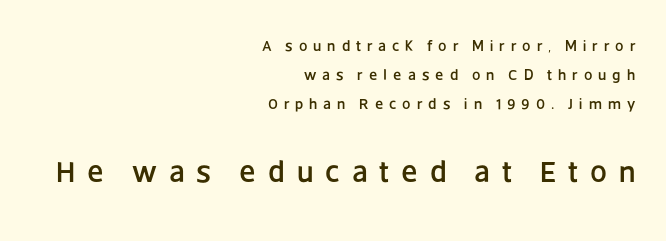
The image shows 30 px sans-serif type, upright; set right-aligned, loose line spacing (1.94x), unusually wide letter spacing (+0.4 em), not underlined; the second (bottom) block is 2.0x larger; low stroke contrast and a large x-height.
